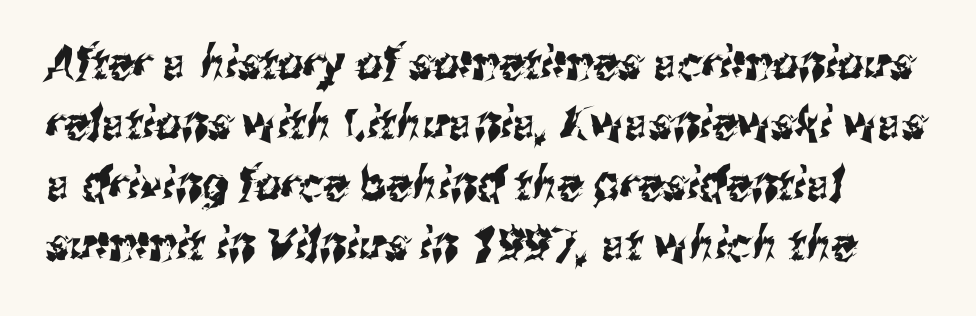
Q: Is the typeface a serif or a sans-serif typeface? A: Sans-serif.
Q: Is the text underlined? A: No.
Q: How is the paragraph aligned? A: Left-aligned.
Q: Is the spacing between letters normal or unusually wide? A: Normal.
Q: Is the spacing between lines tight, normal or loose? A: Normal.
Q: Width (condensed, normal, or wide)? A: Condensed.
Q: Stroke contrast? A: Medium.
Q: x-height? A: Medium.
Q: Monospaced? A: No.
